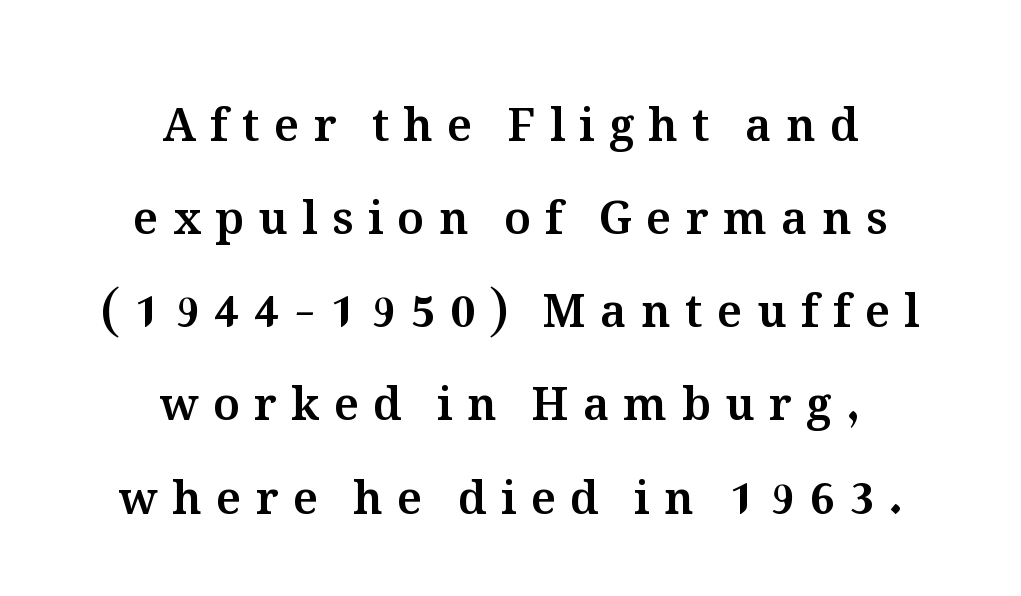
{"italic": "no", "width": "normal", "stroke_contrast": "medium", "x_height": "medium", "monospaced": "no", "underline": "no", "align": "center", "line_spacing": "loose", "line_spacing_ratio": 2.07, "letter_spacing": "wide", "letter_spacing_em": 0.32, "glyph_px": 45}
